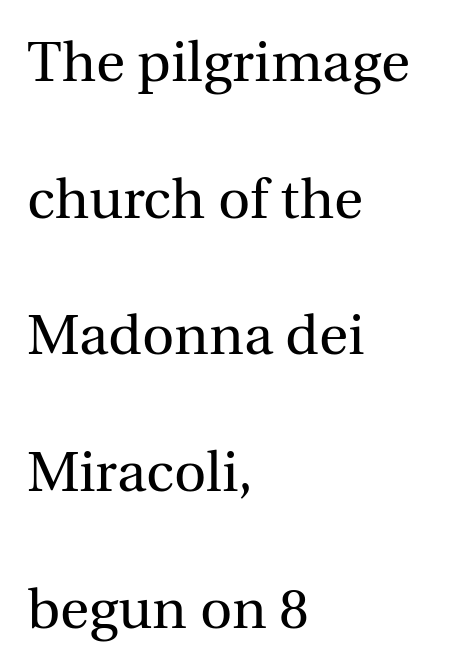
The image shows 56 px regular-weight serif type, upright; set left-aligned, loose line spacing (2.44x), normal letter spacing, not underlined; a medium x-height.
